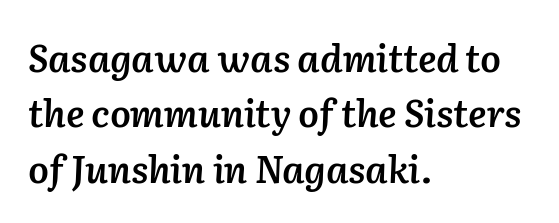
{"italic": "yes", "lean": "right", "slant_degrees": 2, "bold": "semi", "weight": "semibold", "width": "normal", "stroke_contrast": "low", "x_height": "medium", "monospaced": "no", "underline": "no", "align": "left", "line_spacing": "normal", "line_spacing_ratio": 1.5, "letter_spacing": "normal", "letter_spacing_em": 0.0, "glyph_px": 37}
